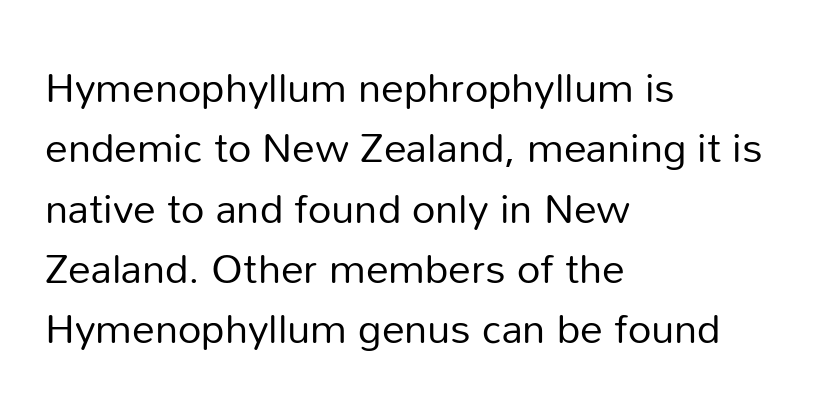
Q: Is the text bold? A: No.
Q: Is the text italic (slanted)? A: No, it is upright.
Q: Is the typeface a serif or a sans-serif typeface? A: Sans-serif.
Q: Is the text underlined? A: No.
Q: How is the paragraph aligned? A: Left-aligned.
Q: Is the spacing between letters normal or unusually wide? A: Normal.
Q: Is the spacing between lines tight, normal or loose? A: Normal.
Q: Width (condensed, normal, or wide)? A: Normal.
Q: Stroke contrast? A: Low.
Q: x-height? A: Medium.
Q: Monospaced? A: No.
